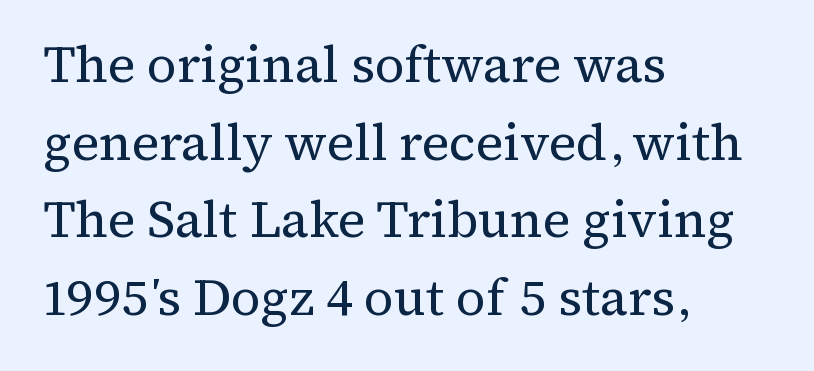
Q: Is the text bold? A: No.
Q: Is the text italic (slanted)? A: No, it is upright.
Q: Is the typeface a serif or a sans-serif typeface? A: Serif.
Q: Is the text underlined? A: No.
Q: How is the paragraph aligned? A: Left-aligned.
Q: Is the spacing between letters normal or unusually wide? A: Normal.
Q: Is the spacing between lines tight, normal or loose? A: Normal.
Q: Width (condensed, normal, or wide)? A: Normal.
Q: Stroke contrast? A: Medium.
Q: x-height? A: Medium.
Q: Monospaced? A: No.
